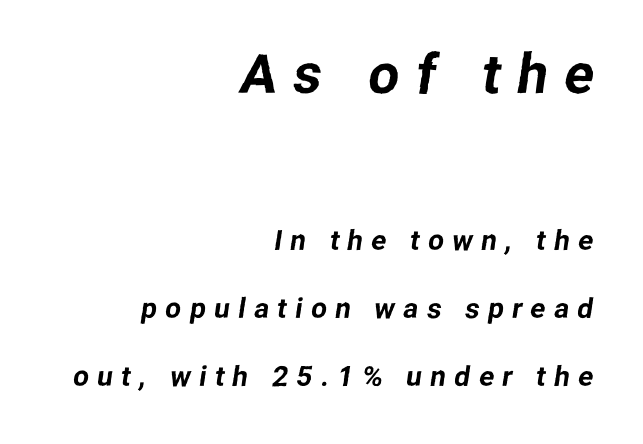
{"serif": "no", "width": "normal", "stroke_contrast": "low", "x_height": "medium", "monospaced": "no", "underline": "no", "align": "right", "line_spacing": "loose", "line_spacing_ratio": 2.43, "letter_spacing": "wide", "letter_spacing_em": 0.3, "larger_block": "first", "size_ratio": 1.96, "glyph_px": 55}
